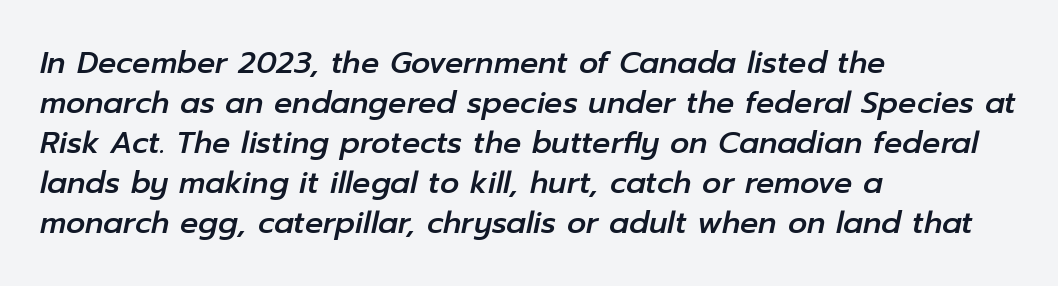
{"italic": "yes", "lean": "right", "slant_degrees": 12, "width": "normal", "stroke_contrast": "low", "x_height": "medium", "monospaced": "no", "underline": "no", "align": "left", "line_spacing": "normal", "line_spacing_ratio": 1.33, "letter_spacing": "normal", "letter_spacing_em": 0.0, "glyph_px": 30}
